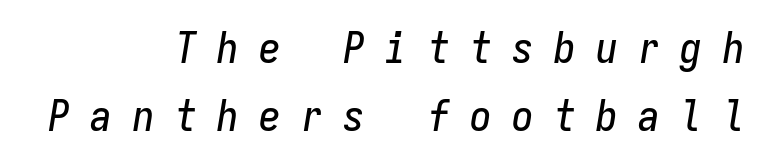
Does the lettering tilt? It does — this is italic. The designer left line spacing at the default. The passage shown is not underscored anywhere. Every character here occupies the same horizontal width, giving the sample a typewriter-like rhythm.
